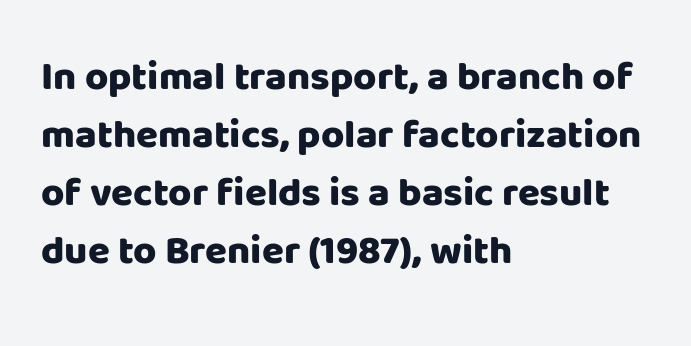
{"serif": "no", "italic": "no", "bold": "yes", "weight": "heavy", "width": "normal", "stroke_contrast": "low", "x_height": "large", "monospaced": "no", "underline": "no", "align": "left", "line_spacing": "normal", "line_spacing_ratio": 1.45, "letter_spacing": "normal", "letter_spacing_em": 0.0, "glyph_px": 40}
